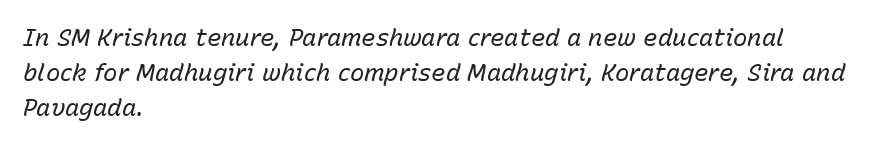
{"italic": "yes", "lean": "right", "slant_degrees": 15, "bold": "no", "underline": "no", "align": "left", "line_spacing": "normal", "line_spacing_ratio": 1.46, "letter_spacing": "normal", "letter_spacing_em": 0.0, "glyph_px": 24}
